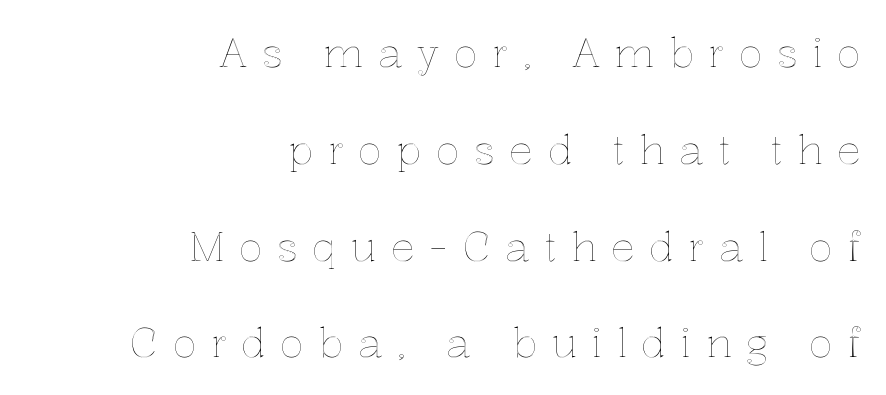
Q: Is the text italic (slanted)? A: No, it is upright.
Q: Is the text underlined? A: No.
Q: How is the paragraph aligned? A: Right-aligned.
Q: Is the spacing between letters normal or unusually wide? A: Unusually wide.
Q: Is the spacing between lines tight, normal or loose? A: Loose.
Q: Width (condensed, normal, or wide)? A: Normal.
Q: x-height? A: Medium.
Q: Monospaced? A: No.
